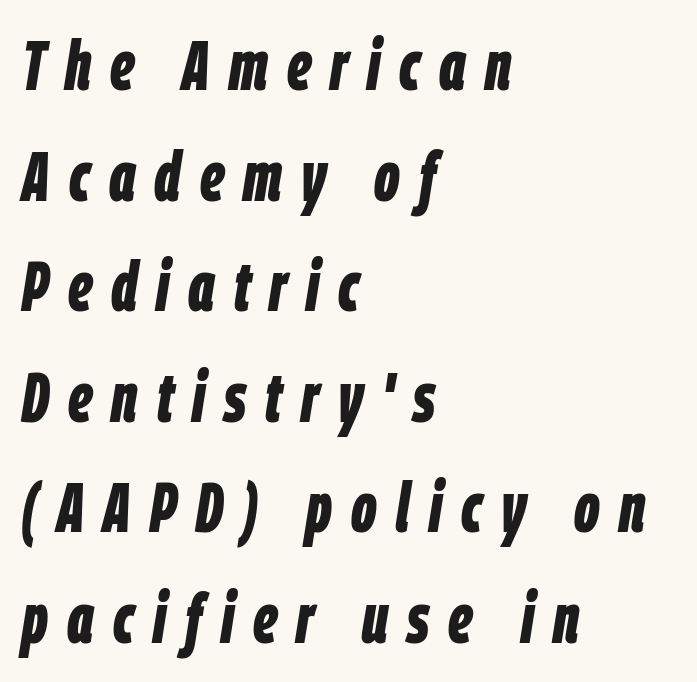
{"italic": "yes", "lean": "right", "slant_degrees": 9, "bold": "yes", "weight": "bold", "width": "condensed", "stroke_contrast": "low", "x_height": "large", "monospaced": "no", "underline": "no", "align": "left", "line_spacing": "normal", "line_spacing_ratio": 1.58, "letter_spacing": "wide", "letter_spacing_em": 0.27, "glyph_px": 70}
